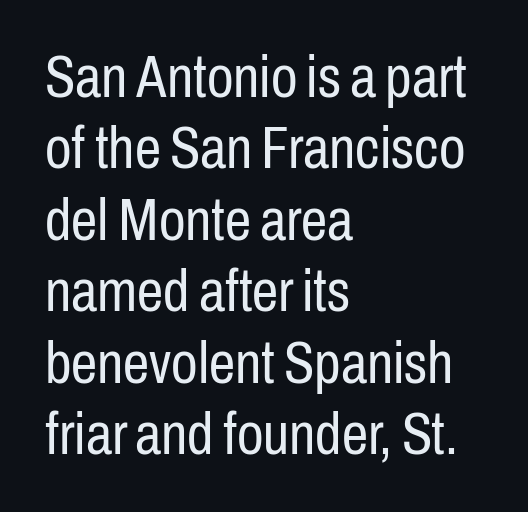
{"serif": "no", "italic": "no", "bold": "no", "weight": "regular", "width": "condensed", "stroke_contrast": "low", "x_height": "medium", "monospaced": "no", "underline": "no", "align": "left", "line_spacing_ratio": 1.21, "letter_spacing": "normal", "letter_spacing_em": 0.0, "glyph_px": 59}
